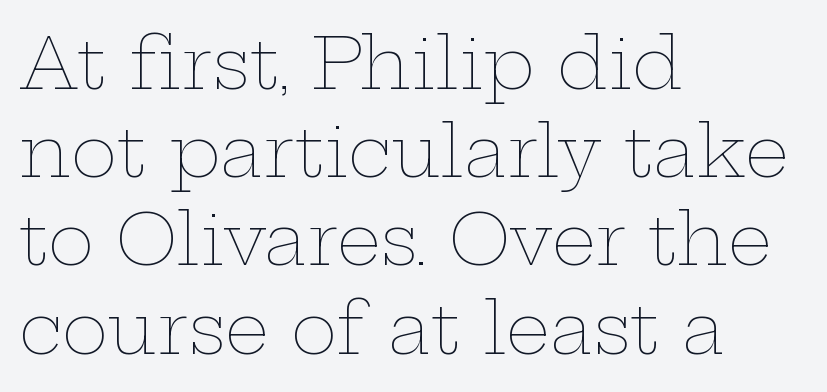
The image shows 70 px thin, wide type, upright; set left-aligned, normal line spacing (1.26x), normal letter spacing, not underlined; low stroke contrast and a medium x-height.
